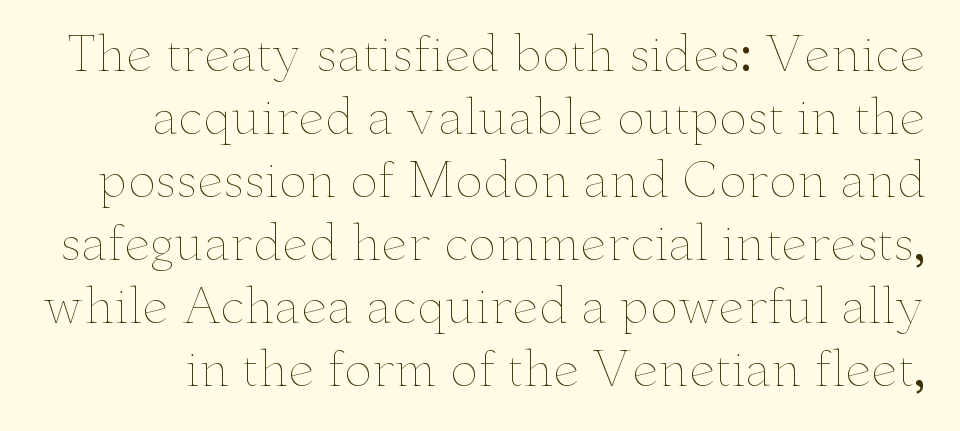
{"italic": "no", "bold": "no", "weight": "thin", "width": "wide", "stroke_contrast": "low", "x_height": "small", "monospaced": "no", "underline": "no", "line_spacing": "normal", "line_spacing_ratio": 1.34, "letter_spacing": "normal", "letter_spacing_em": 0.0, "glyph_px": 47}
